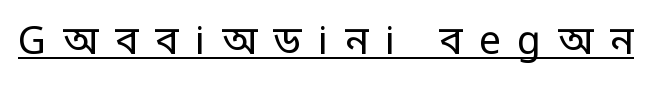
Q: Is the text bold? A: No.
Q: Is the text italic (slanted)? A: No, it is upright.
Q: Is the typeface a serif or a sans-serif typeface? A: Sans-serif.
Q: Is the text underlined? A: Yes.
Q: Is the spacing between letters normal or unusually wide? A: Unusually wide.
Q: Width (condensed, normal, or wide)? A: Condensed.
Q: Stroke contrast? A: Low.
Q: Monospaced? A: No.
